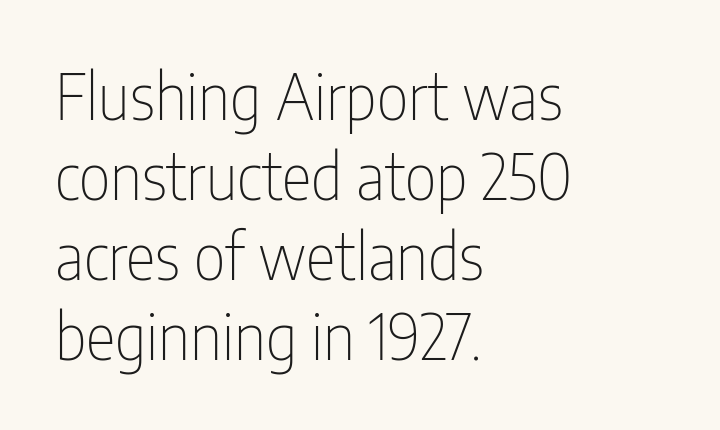
{"serif": "no", "italic": "no", "bold": "no", "weight": "thin", "width": "condensed", "stroke_contrast": "low", "x_height": "medium", "monospaced": "no", "underline": "no", "align": "left", "line_spacing": "normal", "line_spacing_ratio": 1.27, "letter_spacing": "normal", "letter_spacing_em": 0.0, "glyph_px": 63}
